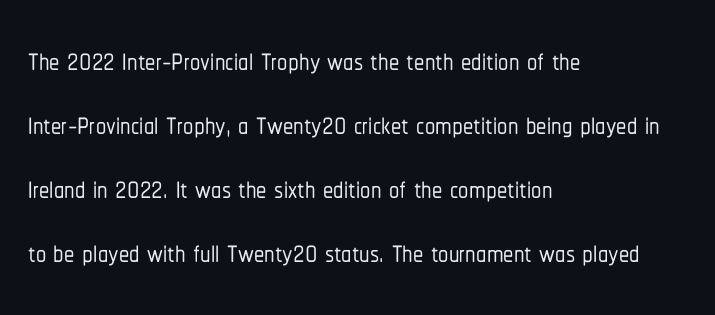
The image shows 41 px condensed sans-serif type, upright; set left-aligned, normal line spacing (1.56x), normal letter spacing, not underlined; low stroke contrast and a medium x-height.
